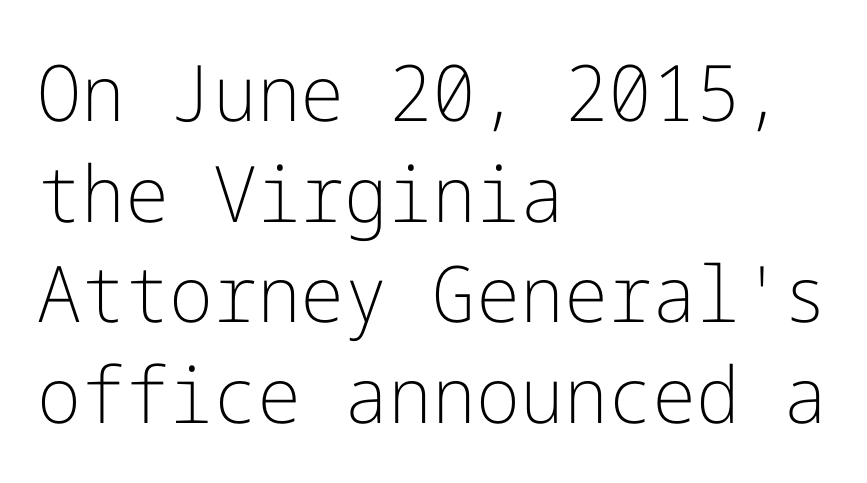
Nope, not italic — everything's standing straight. The area under the type is left untouched. This rendering employs a face without finishing strokes, i.e., a sans-serif. These lines stack with their left ends in a neat column.
